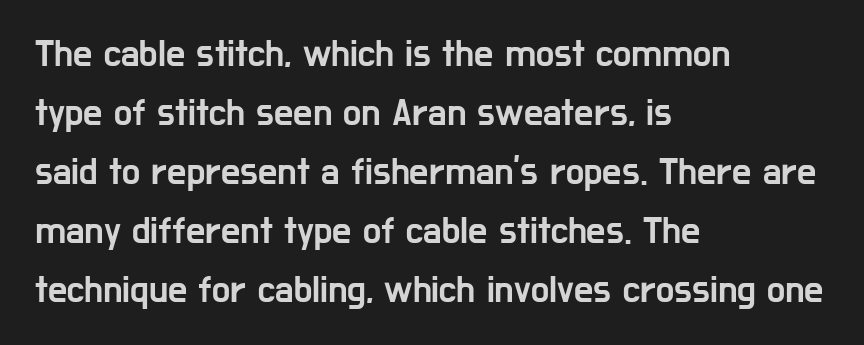
{"serif": "no", "italic": "no", "width": "condensed", "stroke_contrast": "low", "x_height": "medium", "monospaced": "no", "underline": "no", "align": "left", "line_spacing": "normal", "line_spacing_ratio": 1.55, "letter_spacing": "normal", "letter_spacing_em": 0.0, "glyph_px": 38}
